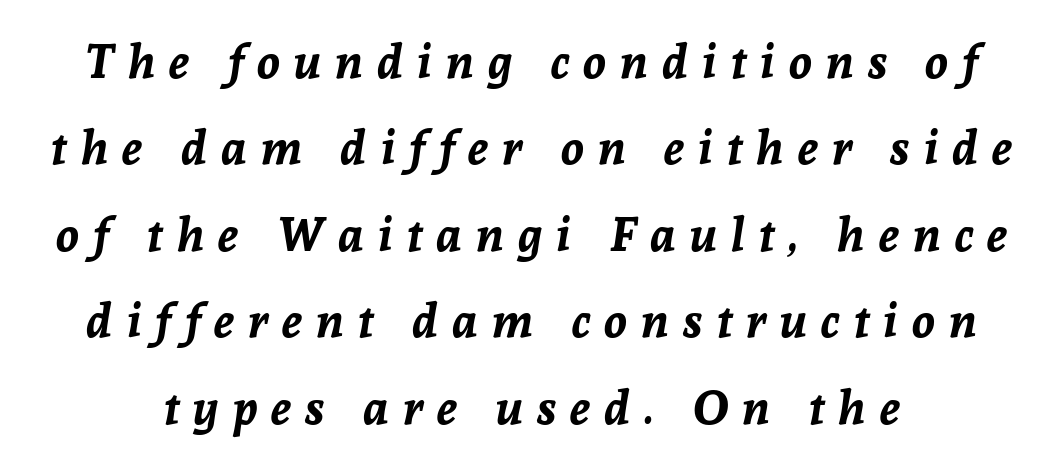
{"italic": "yes", "lean": "right", "slant_degrees": 8, "bold": "yes", "weight": "bold", "width": "normal", "stroke_contrast": "low", "x_height": "medium", "monospaced": "no", "underline": "no", "align": "center", "line_spacing_ratio": 1.84, "letter_spacing": "wide", "letter_spacing_em": 0.3, "glyph_px": 47}
